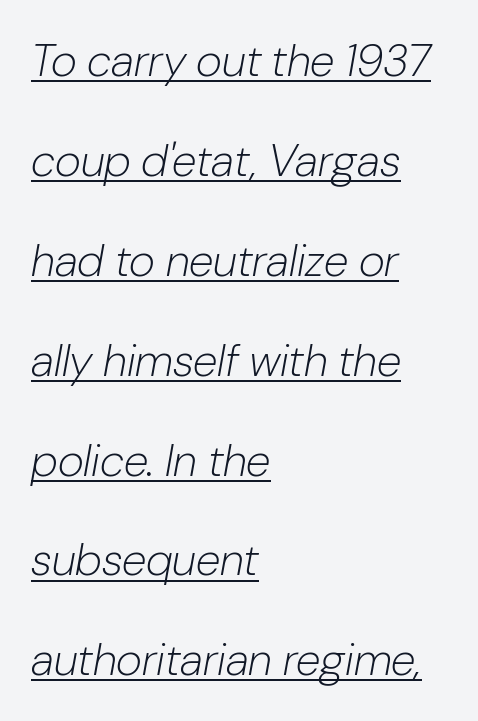
Airy leading. The glyphs are accompanied by a horizontal stroke just below them. A typesetter would call this zero additional tracking. The passage shown is typed in a proportional face where columns would drift.
